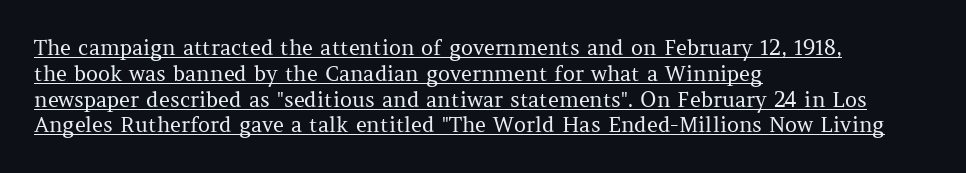
Q: Is the text bold? A: No.
Q: Is the text italic (slanted)? A: No, it is upright.
Q: Is the text underlined? A: Yes.
Q: How is the paragraph aligned? A: Left-aligned.
Q: Is the spacing between letters normal or unusually wide? A: Normal.
